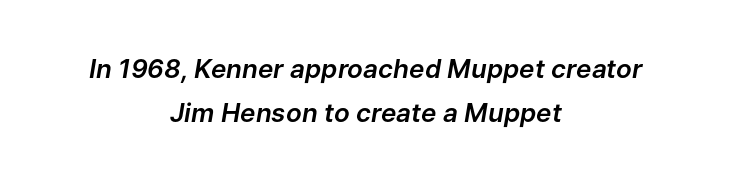
The image shows 26 px text type, italic (leaning right); set centered, normal line spacing (1.69x), normal letter spacing, not underlined.
